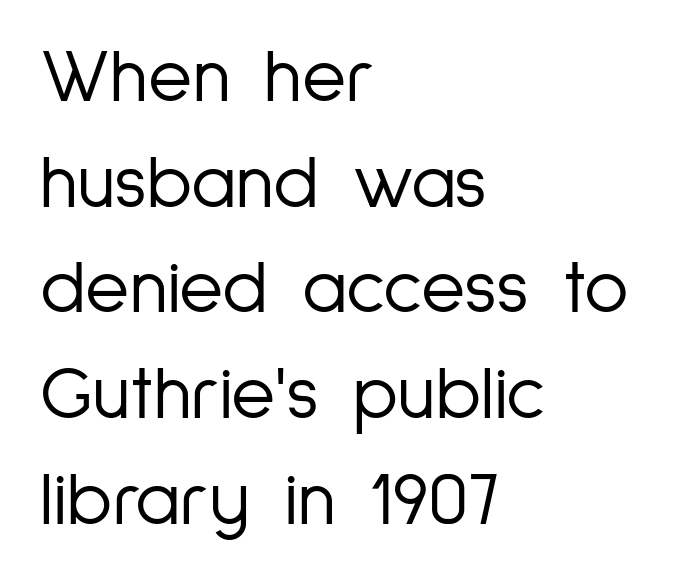
{"serif": "no", "italic": "no", "bold": "no", "weight": "light", "width": "condensed", "stroke_contrast": "low", "x_height": "medium", "monospaced": "no", "underline": "no", "align": "left", "line_spacing": "normal", "line_spacing_ratio": 1.39, "letter_spacing": "normal", "letter_spacing_em": 0.0, "glyph_px": 76}
